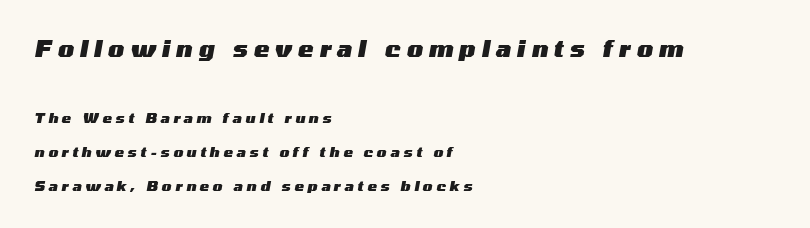
The image shows 23 px bold type, italic (leaning right); set left-aligned, loose line spacing (2.44x), unusually wide letter spacing (+0.27 em), not underlined; the first (top) block is 1.64x larger.
